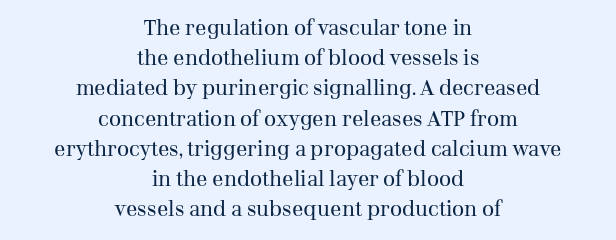
The image shows 21 px text type, upright; set centered, normal line spacing (1.44x), normal letter spacing, not underlined.
